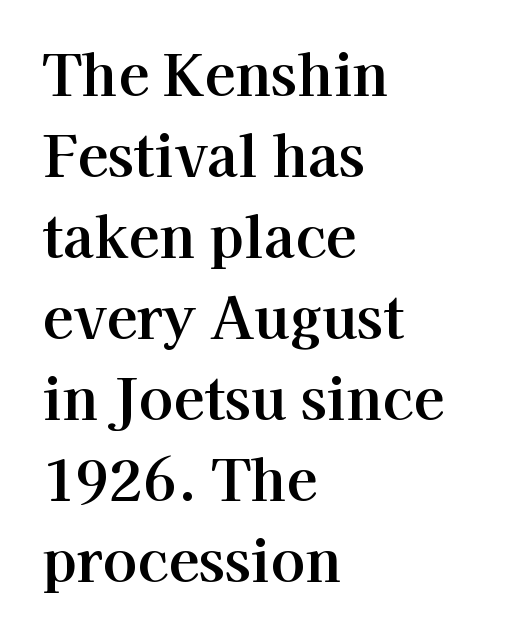
{"serif": "yes", "italic": "no", "width": "normal", "stroke_contrast": "high", "x_height": "medium", "monospaced": "no", "underline": "no", "align": "left", "line_spacing": "normal", "line_spacing_ratio": 1.42, "letter_spacing": "normal", "letter_spacing_em": 0.0, "glyph_px": 57}
